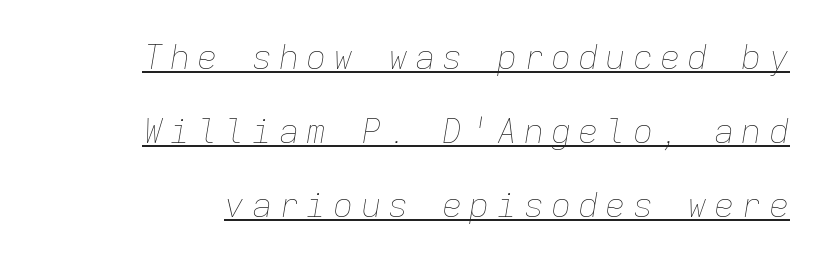
The weight tops out at a normal text grade. Beneath each row of characters lies a ruled line. Whoever set this chose breathing room over compactness in the vertical rhythm. Loose tracking; the words dissolve into strings of separated letters. The passage shown is typed in a monospace face where columns stay perfectly aligned.
